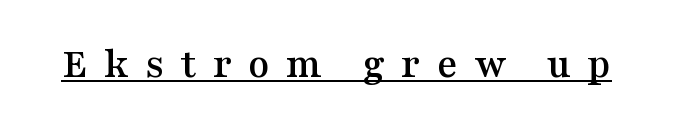
Q: Is the text italic (slanted)? A: No, it is upright.
Q: Is the typeface a serif or a sans-serif typeface? A: Serif.
Q: Is the text underlined? A: Yes.
Q: Is the spacing between letters normal or unusually wide? A: Unusually wide.
Q: Width (condensed, normal, or wide)? A: Wide.
Q: Stroke contrast? A: Medium.
Q: x-height? A: Medium.
Q: Monospaced? A: No.
